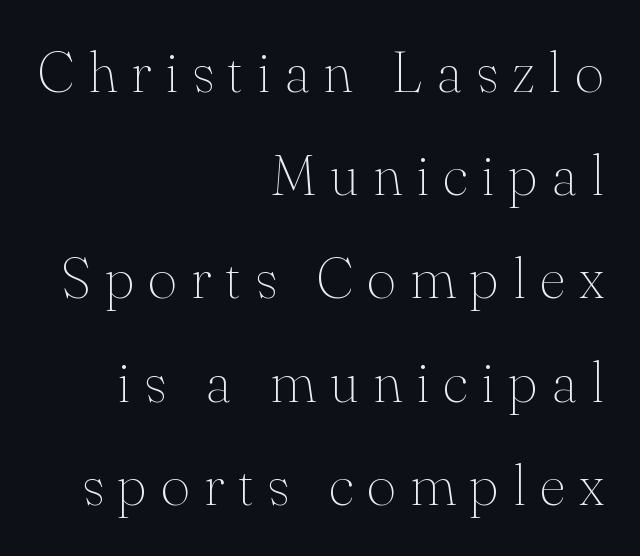
Varying glyph widths throughout — classic text-font behaviour. Words float on clear page, feet unadorned. No chunkiness to these letters — they're not bold. Alignment: flush right. The type family on display is of the serif kind. Someone cranked the tracking dial way up on this one.
